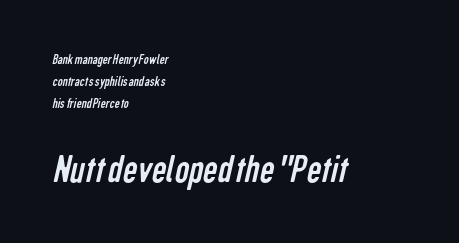
The image shows 40 px regular-weight, condensed sans-serif type; set left-aligned, normal line spacing (1.58x), normal letter spacing, not underlined; the second (bottom) block is 2.86x larger; low stroke contrast and a medium x-height.
